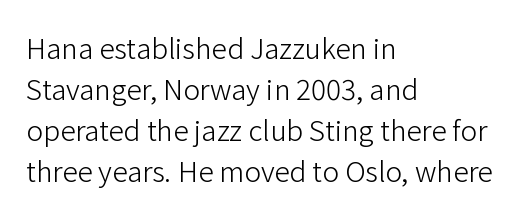
Words appear dense and cohesive because spacing is normal. Line beginnings align vertically; line endings do not. Baseline-to-baseline distance is the conventional proportion of letter height. Stroke thickness stays within the range of a standard reading face or lighter. The glyphs in this specimen are sans serif. The space beneath each line is pristine and unruled.
